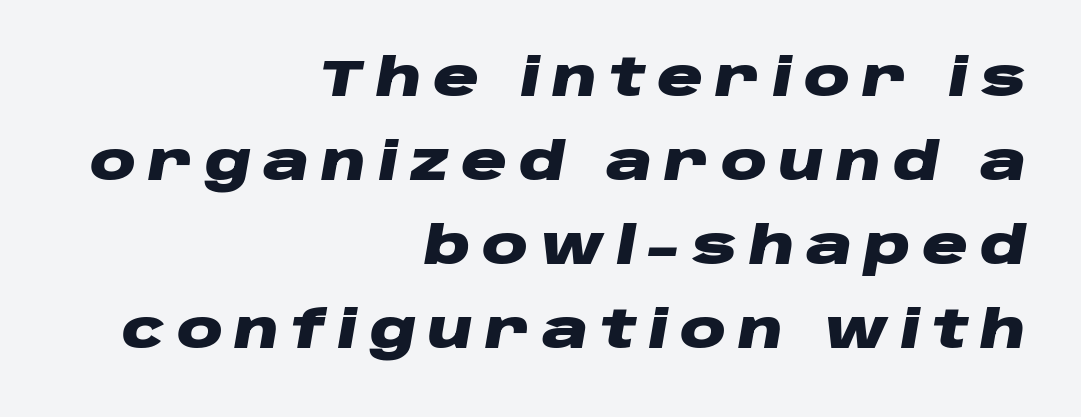
Q: Is the text bold? A: Yes.
Q: Is the text italic (slanted)? A: Yes, it leans right by about 10 degrees.
Q: Is the text underlined? A: No.
Q: How is the paragraph aligned? A: Right-aligned.
Q: Is the spacing between letters normal or unusually wide? A: Unusually wide.
Q: Is the spacing between lines tight, normal or loose? A: Normal.
Q: Width (condensed, normal, or wide)? A: Wide.
Q: Stroke contrast? A: Low.
Q: x-height? A: Large.
Q: Monospaced? A: No.
